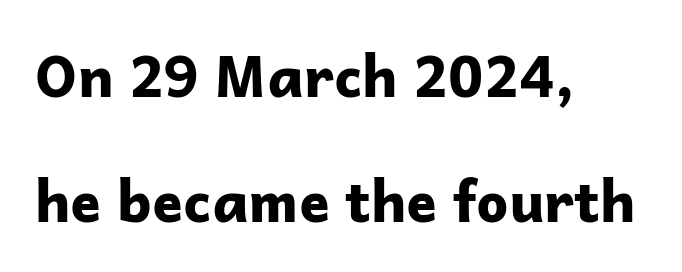
{"serif": "no", "italic": "no", "bold": "yes", "weight": "bold", "width": "normal", "stroke_contrast": "low", "x_height": "medium", "monospaced": "no", "underline": "no", "align": "left", "line_spacing": "loose", "line_spacing_ratio": 2.2, "letter_spacing": "normal", "letter_spacing_em": 0.0, "glyph_px": 57}
